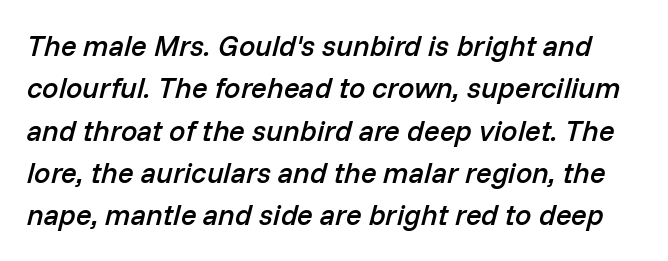
Q: Is the text bold? A: Semi-bold.
Q: Is the text italic (slanted)? A: Yes, it leans right by about 14 degrees.
Q: Is the text underlined? A: No.
Q: Is the spacing between letters normal or unusually wide? A: Normal.
Q: Is the spacing between lines tight, normal or loose? A: Normal.
Q: Width (condensed, normal, or wide)? A: Normal.
Q: Stroke contrast? A: Low.
Q: x-height? A: Medium.
Q: Monospaced? A: No.
